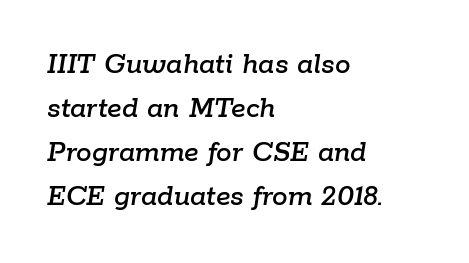
A normal amount of white space separates one row of letters from the next. The letterforms sit shoulder to shoulder at normal distance. Plain, unruled lines of type. The ragged edge is on the right, which tells us the setting is flush left.
